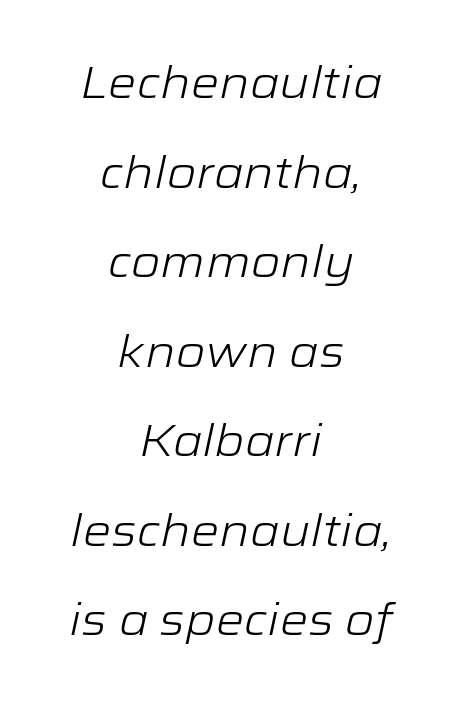
Honestly, there is no underline to notice here at all. The cut favours lightness, reaching ordinary text weight at its darkest. Is this a fixed-width face? No — the glyphs have proportional, varying widths. Characters follow at the spacing the type designer built in.
